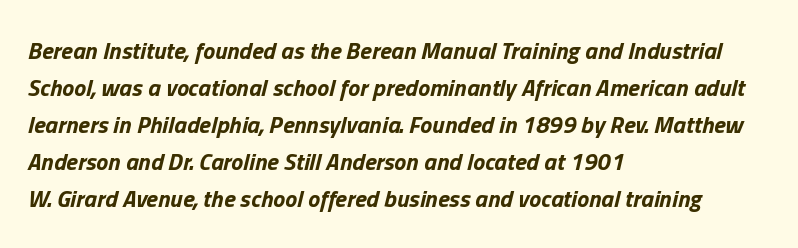
{"italic": "yes", "lean": "right", "slant_degrees": 13, "bold": "yes", "underline": "no", "align": "left", "line_spacing": "normal", "line_spacing_ratio": 1.54, "letter_spacing": "normal", "letter_spacing_em": 0.0, "glyph_px": 24}
